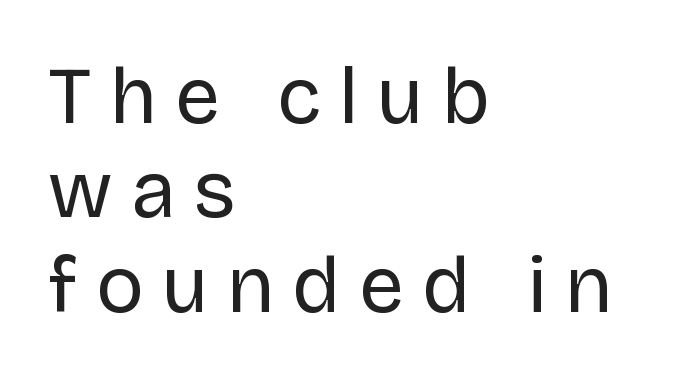
Q: Is the text bold? A: No.
Q: Is the text italic (slanted)? A: No, it is upright.
Q: Is the typeface a serif or a sans-serif typeface? A: Sans-serif.
Q: Is the text underlined? A: No.
Q: How is the paragraph aligned? A: Left-aligned.
Q: Is the spacing between letters normal or unusually wide? A: Unusually wide.
Q: Width (condensed, normal, or wide)? A: Normal.
Q: Stroke contrast? A: Low.
Q: x-height? A: Large.
Q: Monospaced? A: No.
